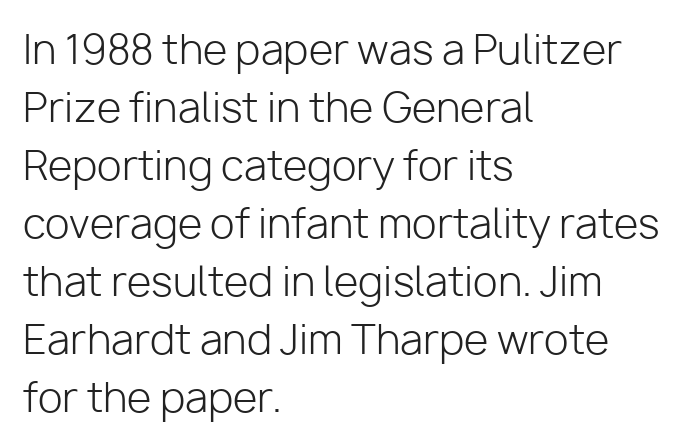
Q: Is the text bold? A: No.
Q: Is the text italic (slanted)? A: No, it is upright.
Q: Is the typeface a serif or a sans-serif typeface? A: Sans-serif.
Q: Is the text underlined? A: No.
Q: How is the paragraph aligned? A: Left-aligned.
Q: Is the spacing between letters normal or unusually wide? A: Normal.
Q: Is the spacing between lines tight, normal or loose? A: Normal.
Q: Width (condensed, normal, or wide)? A: Normal.
Q: Stroke contrast? A: Low.
Q: x-height? A: Medium.
Q: Monospaced? A: No.
